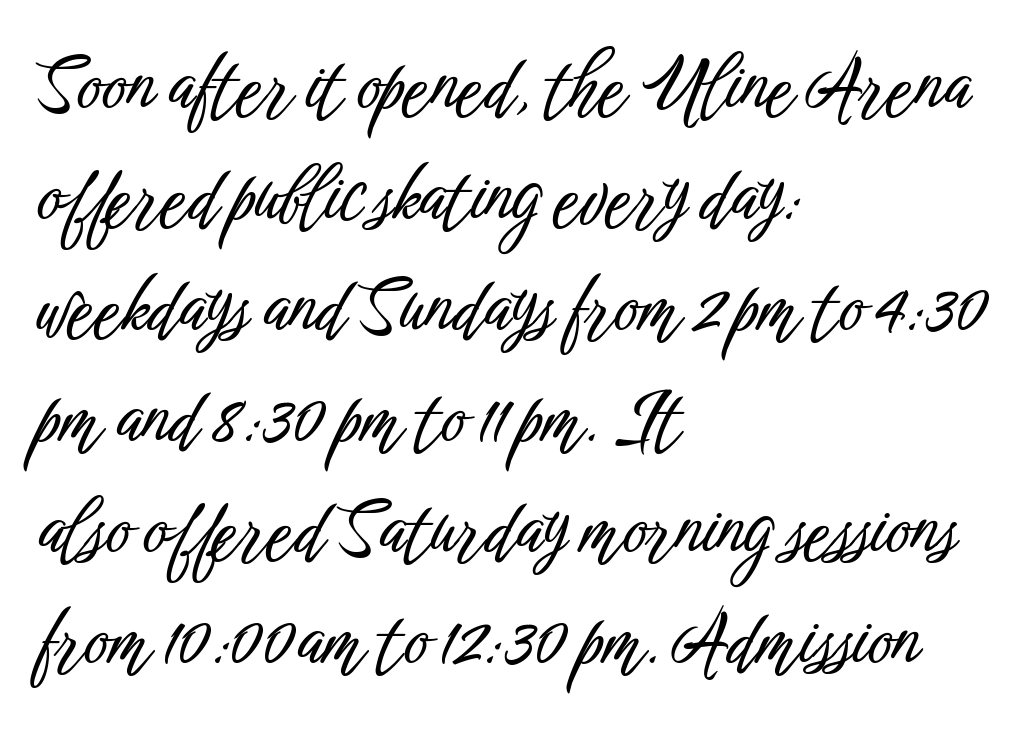
The area under the type is left untouched. A typesetter would label this face a sans. Compared with typical body copy, the letter spacing here is the same. Spacing verdict: proportional, widths tailored to each character. The rows are spaced the way most documents space them.
